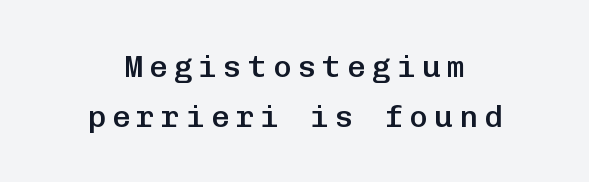
The image shows 31 px semibold sans-serif type, upright, monospaced; set centered, normal line spacing (1.61x), unusually wide letter spacing (+0.2 em), not underlined; low stroke contrast and a medium x-height.
